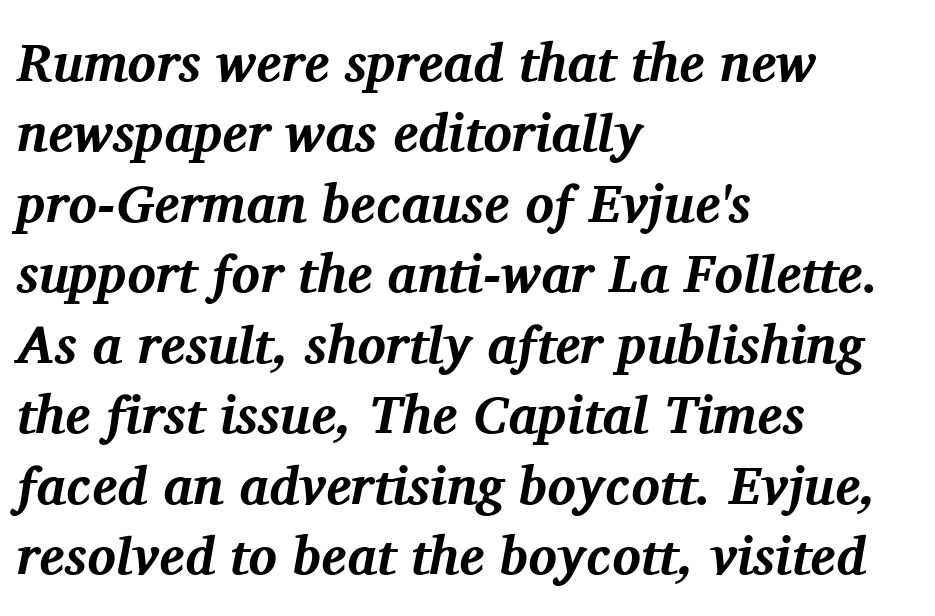
Q: Is the text bold? A: Yes.
Q: Is the text italic (slanted)? A: Yes, it leans right by about 11 degrees.
Q: Is the typeface a serif or a sans-serif typeface? A: Serif.
Q: Is the text underlined? A: No.
Q: How is the paragraph aligned? A: Left-aligned.
Q: Is the spacing between letters normal or unusually wide? A: Normal.
Q: Is the spacing between lines tight, normal or loose? A: Normal.
Q: Width (condensed, normal, or wide)? A: Normal.
Q: Stroke contrast? A: Medium.
Q: x-height? A: Medium.
Q: Monospaced? A: No.
